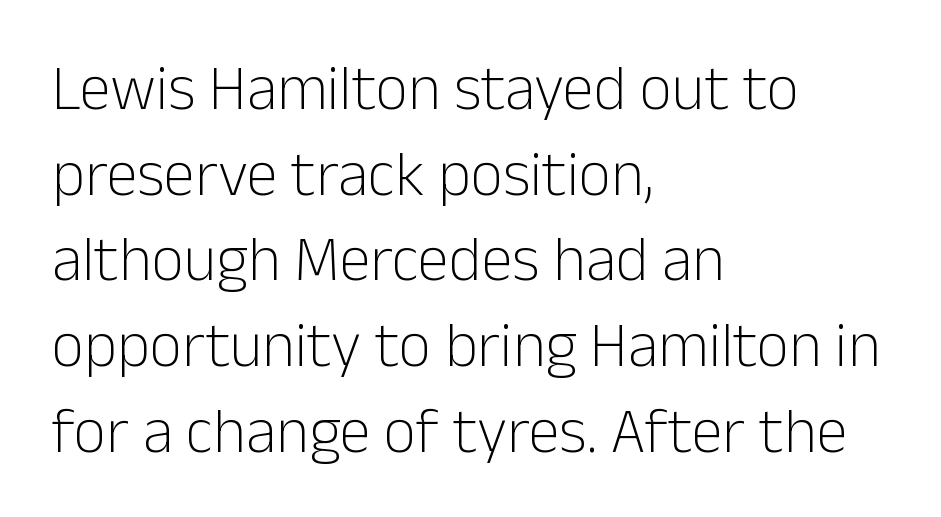
A typesetter would call this proportional, since set widths differ per character. Nobody touched the tracking dial on this one. This sample is left-justified, so line endings fall wherever the words run out. These glyphs show unthickened strokes, regular width or finer. Baseline-to-baseline distance is the conventional proportion of letter height. The letters stand straight up with perfectly vertical stems.
